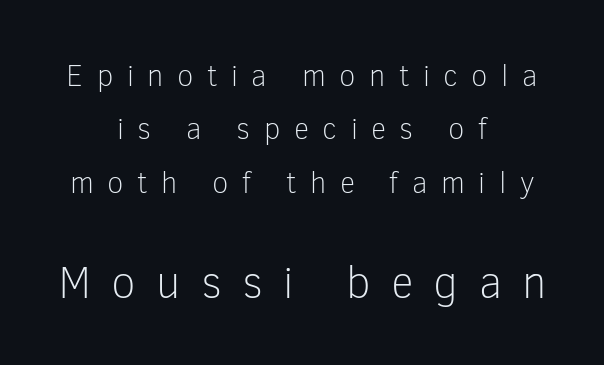
The image shows 45 px light sans-serif type, upright; set centered, line spacing 1.78x, unusually wide letter spacing (+0.45 em), not underlined; the second (bottom) block is 1.5x larger; low stroke contrast and a medium x-height.
